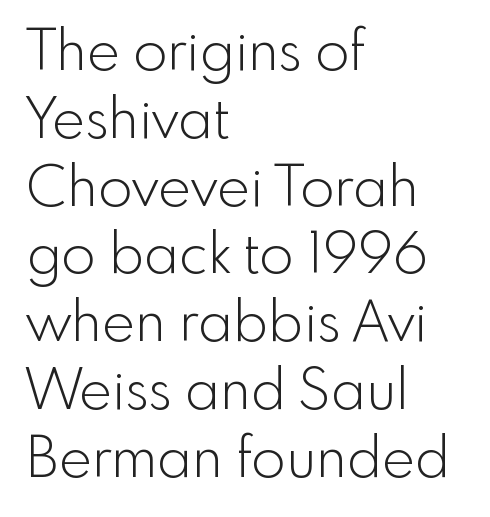
{"serif": "no", "italic": "no", "bold": "no", "weight": "light", "width": "normal", "x_height": "small", "monospaced": "no", "underline": "no", "align": "left", "line_spacing_ratio": 1.21, "letter_spacing": "normal", "letter_spacing_em": 0.0, "glyph_px": 56}
